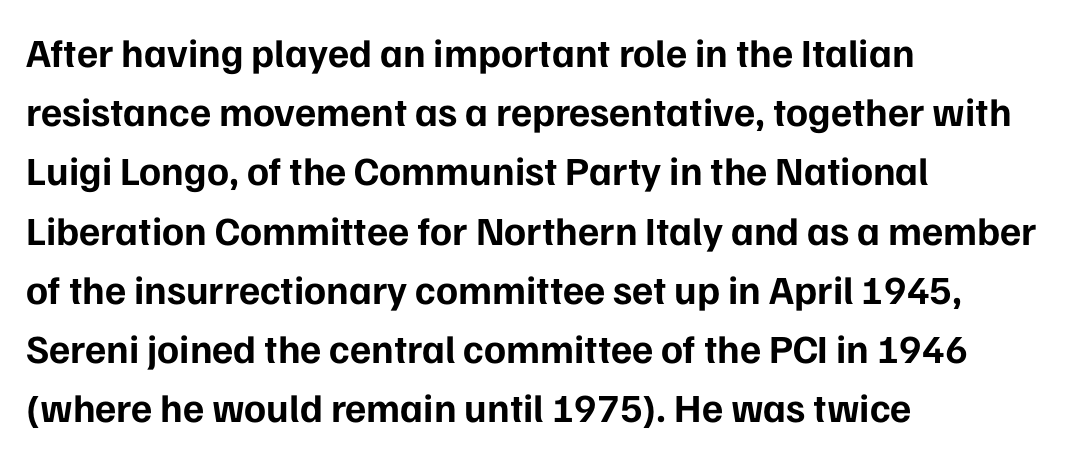
{"serif": "no", "italic": "no", "bold": "yes", "weight": "bold", "width": "normal", "stroke_contrast": "low", "x_height": "medium", "monospaced": "no", "underline": "no", "align": "left", "line_spacing": "normal", "line_spacing_ratio": 1.48, "letter_spacing": "normal", "letter_spacing_em": 0.0, "glyph_px": 40}
